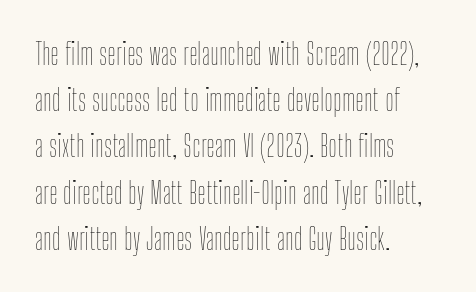
Q: Is the text bold? A: No.
Q: Is the text italic (slanted)? A: No, it is upright.
Q: Is the text underlined? A: No.
Q: How is the paragraph aligned? A: Left-aligned.
Q: Is the spacing between letters normal or unusually wide? A: Normal.
Q: Is the spacing between lines tight, normal or loose? A: Normal.
Q: Width (condensed, normal, or wide)? A: Condensed.
Q: Stroke contrast? A: Low.
Q: x-height? A: Medium.
Q: Monospaced? A: No.
